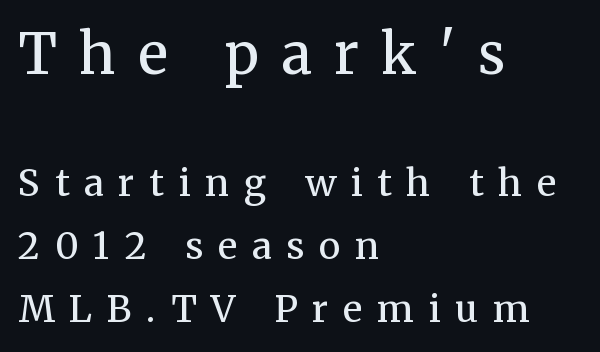
The image shows 56 px regular-weight serif type, upright; set left-aligned, line spacing 1.71x, unusually wide letter spacing (+0.4 em), not underlined; the first (top) block is 1.51x larger; medium stroke contrast and a medium x-height.
